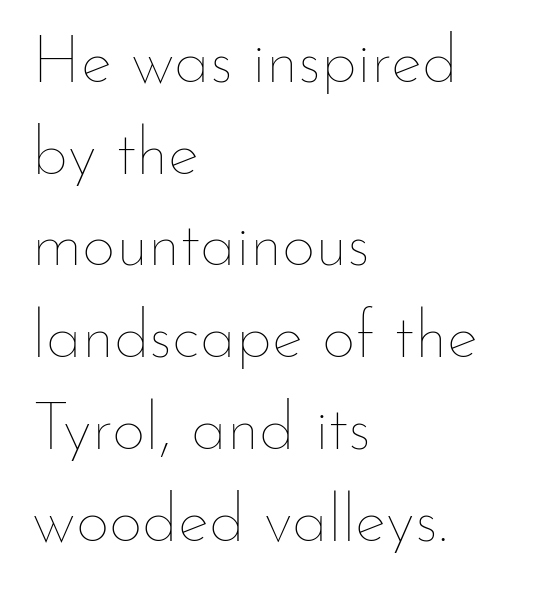
Q: Is the text bold? A: No.
Q: Is the text italic (slanted)? A: No, it is upright.
Q: Is the text underlined? A: No.
Q: How is the paragraph aligned? A: Left-aligned.
Q: Is the spacing between letters normal or unusually wide? A: Normal.
Q: Is the spacing between lines tight, normal or loose? A: Normal.
Q: Width (condensed, normal, or wide)? A: Normal.
Q: Stroke contrast? A: Low.
Q: x-height? A: Small.
Q: Monospaced? A: No.
